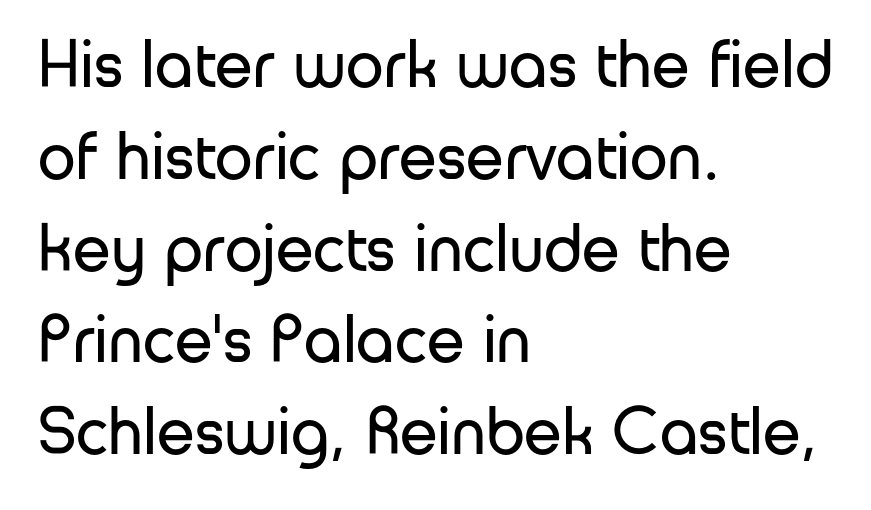
Q: Is the text bold? A: No.
Q: Is the text italic (slanted)? A: No, it is upright.
Q: Is the typeface a serif or a sans-serif typeface? A: Sans-serif.
Q: Is the text underlined? A: No.
Q: How is the paragraph aligned? A: Left-aligned.
Q: Is the spacing between letters normal or unusually wide? A: Normal.
Q: Is the spacing between lines tight, normal or loose? A: Normal.
Q: Width (condensed, normal, or wide)? A: Normal.
Q: Stroke contrast? A: Low.
Q: x-height? A: Medium.
Q: Monospaced? A: No.
